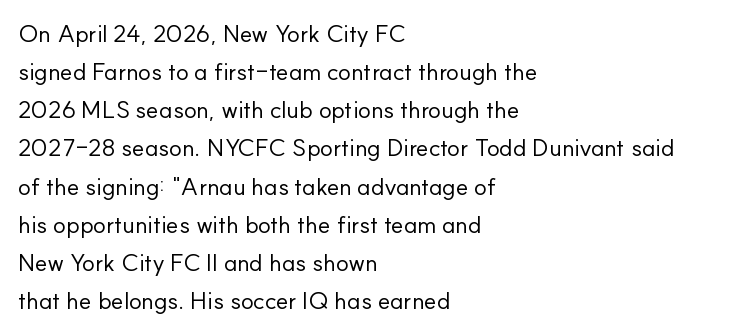
Q: Is the text bold? A: No.
Q: Is the text italic (slanted)? A: No, it is upright.
Q: Is the text underlined? A: No.
Q: How is the paragraph aligned? A: Left-aligned.
Q: Is the spacing between letters normal or unusually wide? A: Normal.
Q: Is the spacing between lines tight, normal or loose? A: Normal.
